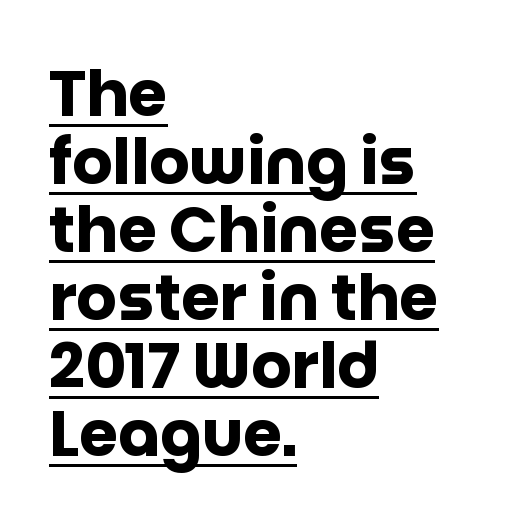
The image shows 63 px heavy sans-serif type, upright; set left-aligned, tight line spacing (1.08x), normal letter spacing, underlined; low stroke contrast and a large x-height.
